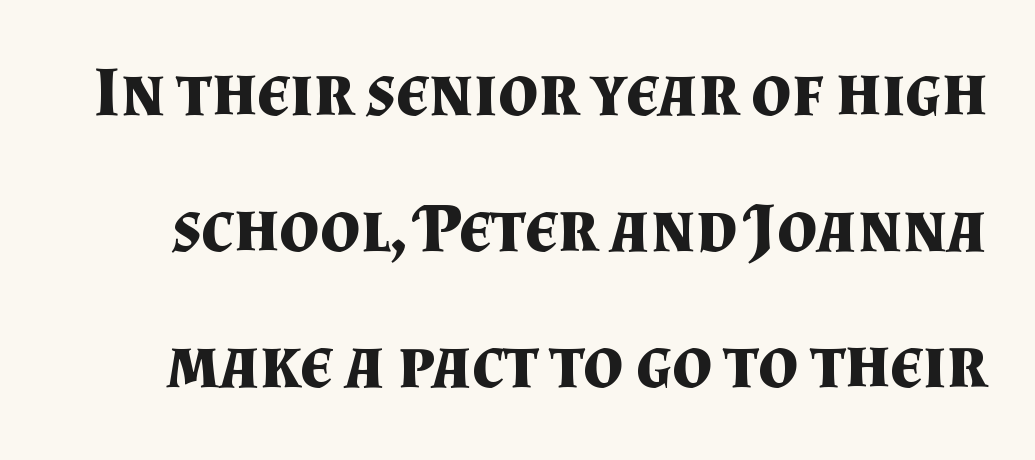
The image shows 70 px bold serif type, upright; set loose line spacing (1.94x), normal letter spacing, not underlined; medium stroke contrast and a small x-height.
